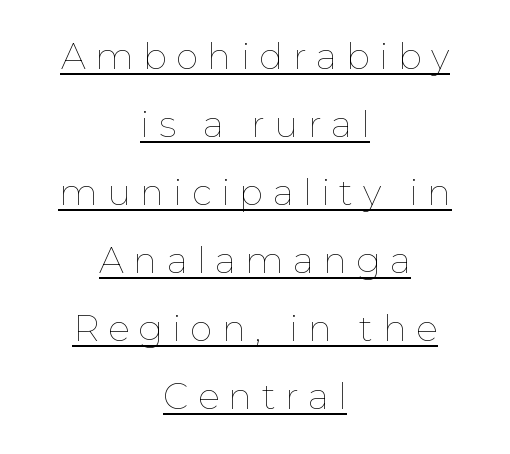
Q: Is the text bold? A: No.
Q: Is the text italic (slanted)? A: No, it is upright.
Q: Is the text underlined? A: Yes.
Q: How is the paragraph aligned? A: Centered.
Q: Is the spacing between letters normal or unusually wide? A: Unusually wide.
Q: Width (condensed, normal, or wide)? A: Normal.
Q: Stroke contrast? A: Low.
Q: x-height? A: Medium.
Q: Monospaced? A: No.
